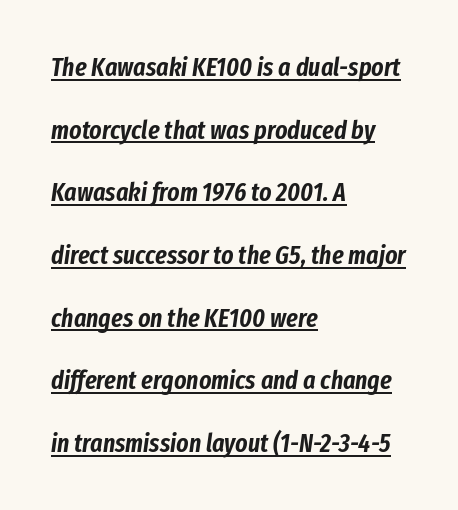
Q: Is the text italic (slanted)? A: Yes, it leans right by about 8 degrees.
Q: Is the text underlined? A: Yes.
Q: How is the paragraph aligned? A: Left-aligned.
Q: Is the spacing between letters normal or unusually wide? A: Normal.
Q: Is the spacing between lines tight, normal or loose? A: Loose.
